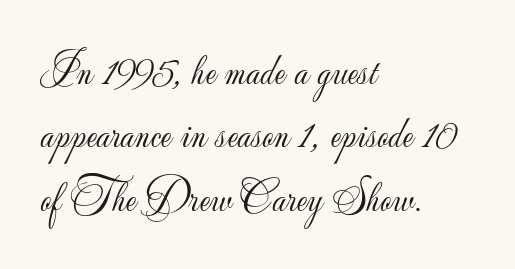
Q: Is the text bold? A: No.
Q: Is the text italic (slanted)? A: Yes.
Q: Is the typeface a serif or a sans-serif typeface? A: Sans-serif.
Q: Is the text underlined? A: No.
Q: How is the paragraph aligned? A: Left-aligned.
Q: Is the spacing between letters normal or unusually wide? A: Normal.
Q: Is the spacing between lines tight, normal or loose? A: Normal.
Q: Width (condensed, normal, or wide)? A: Normal.
Q: Stroke contrast? A: Low.
Q: x-height? A: Small.
Q: Monospaced? A: No.
